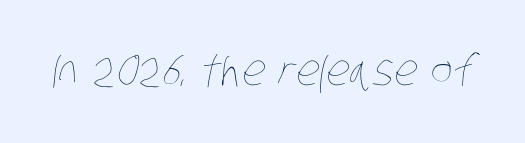
{"bold": "no", "weight": "thin", "width": "condensed", "stroke_contrast": "low", "x_height": "large", "monospaced": "no", "underline": "no", "letter_spacing": "normal", "letter_spacing_em": 0.0, "glyph_px": 42}
